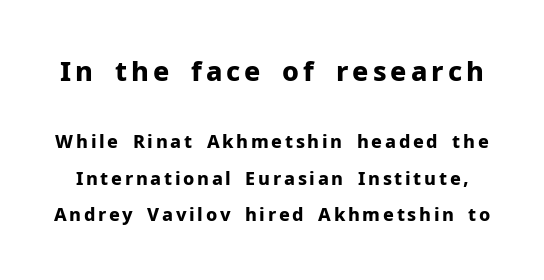
The earlier block is typeset at a bigger size than the later block. Notice how the stems are strictly vertical — no italics here. Typographic density is high because the face is bold. The rendering uses a large line-height, opening up the rows.
